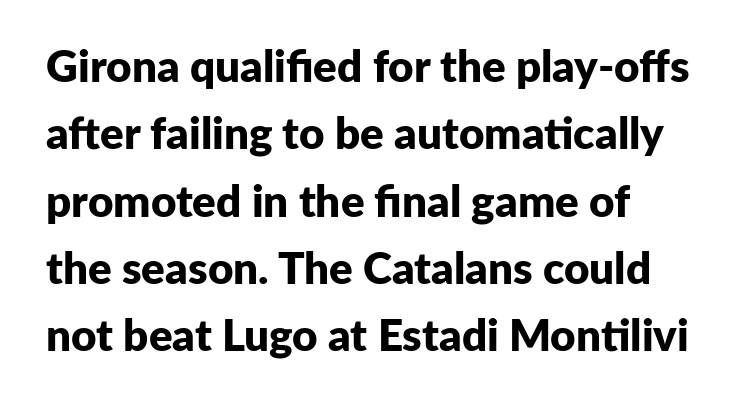
This sample has the flowing, uneven cadence of proportional lettering. How heavy is the stroke? Heavy — this is a bold. Descenders hang freely into open space. Unlike italic type, these characters show no tilt at all.
